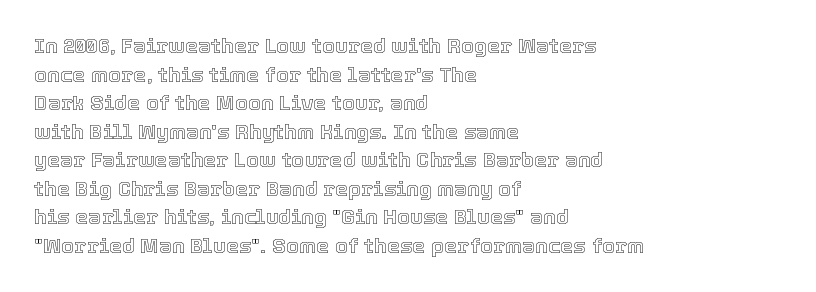
The rendering keeps characters at their native spacing. Does the lettering tilt? It doesn't — this is upright. Descender tails drop into unmarked territory. The lines sit at an ordinary, default distance from one another. One-word summary of the alignment: left.
